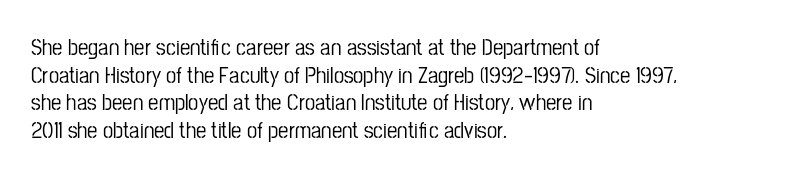
The image shows 23 px text type, upright; set left-aligned, line spacing 1.2x, normal letter spacing, not underlined.
